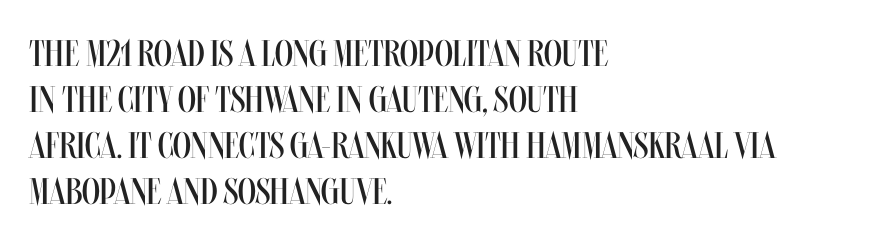
The tracking reads as untouched default to a designer's eye. Caption: multi-line text, flush left, ragged right. Is this a fixed-width face? No — the glyphs have proportional, varying widths. The font is comparable to plain body text, perhaps lighter. Designer's note — italics off, roman on.
